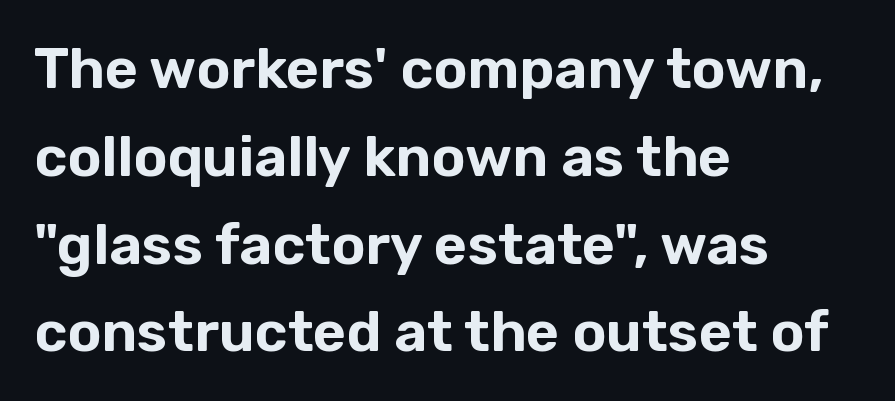
Nope, not italic — everything's standing straight. No word sits above an underline. Proportional: the letters do not fall into vertical columns. There is no visible air inserted between adjacent glyphs. Normally led — the rows are evenly, conventionally spaced.
